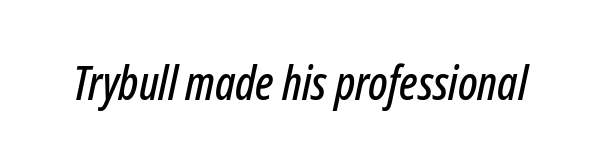
{"italic": "yes", "lean": "right", "slant_degrees": 12, "width": "condensed", "stroke_contrast": "low", "x_height": "medium", "monospaced": "no", "underline": "no", "letter_spacing": "normal", "letter_spacing_em": 0.0, "glyph_px": 47}
